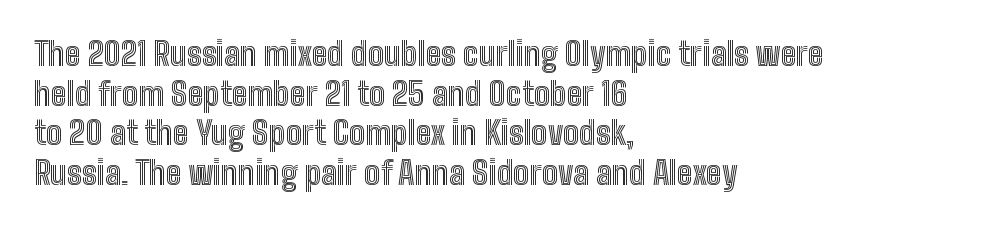
Any mark beneath the type? The region is blank. Caption: multi-line text, flush left, ragged right. The gaps between neighbouring characters are ordinary and unremarkable. You could not count columns in this text — the font is proportionally spaced.
